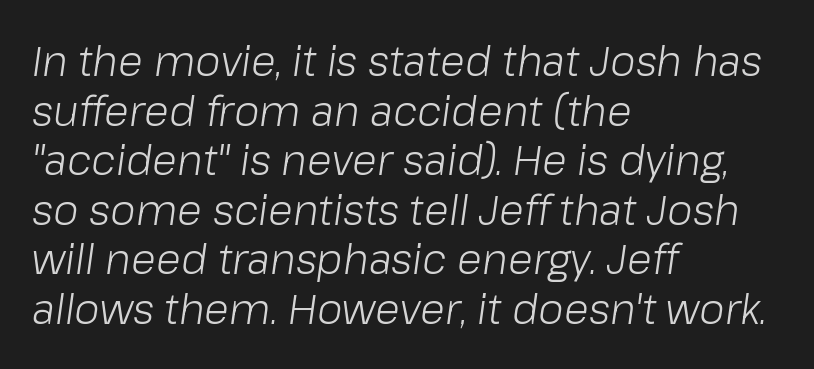
{"italic": "yes", "lean": "right", "slant_degrees": 8, "bold": "no", "weight": "light", "width": "normal", "stroke_contrast": "low", "x_height": "medium", "monospaced": "no", "underline": "no", "align": "left", "line_spacing_ratio": 1.21, "letter_spacing": "normal", "letter_spacing_em": 0.0, "glyph_px": 41}
